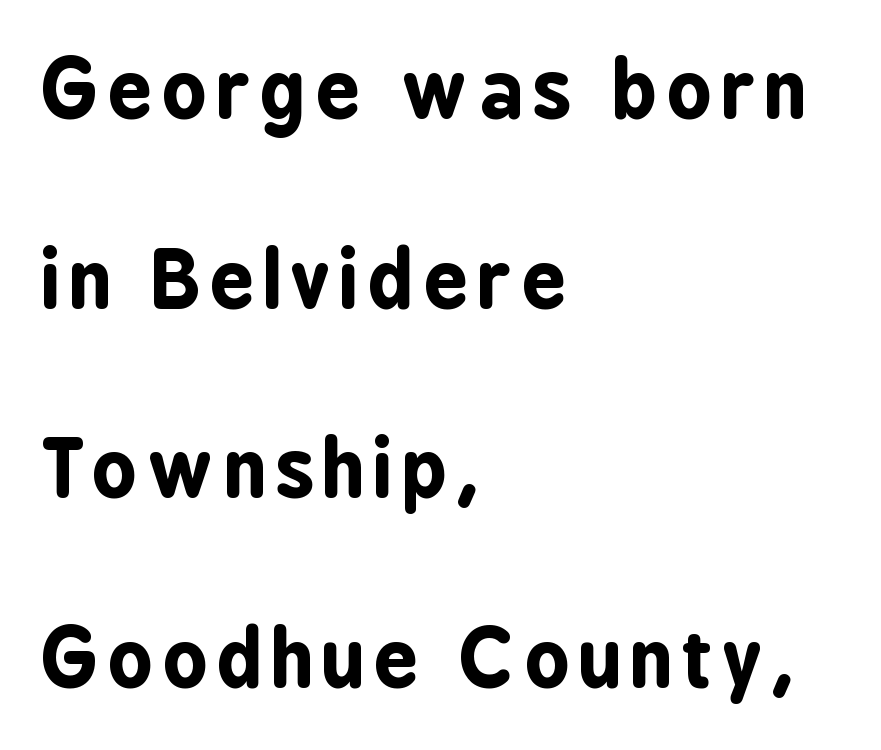
The image shows 78 px bold, condensed sans-serif type, upright; set left-aligned, loose line spacing (2.43x), not underlined; low stroke contrast and a medium x-height.
